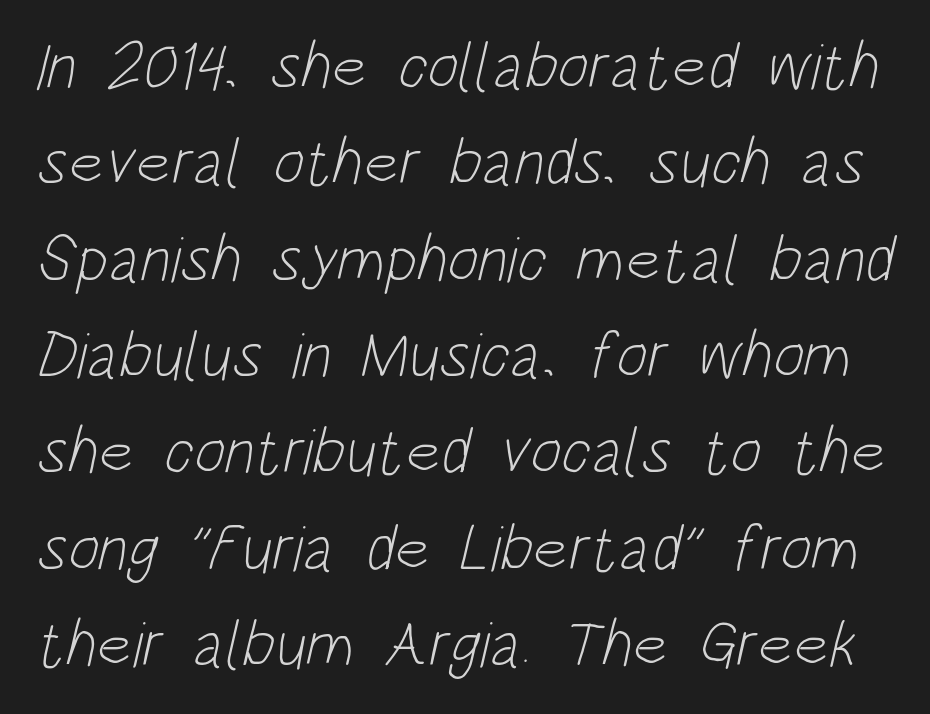
The image shows 66 px light, condensed sans-serif type; set normal line spacing (1.46x), normal letter spacing, not underlined; low stroke contrast and a large x-height.
